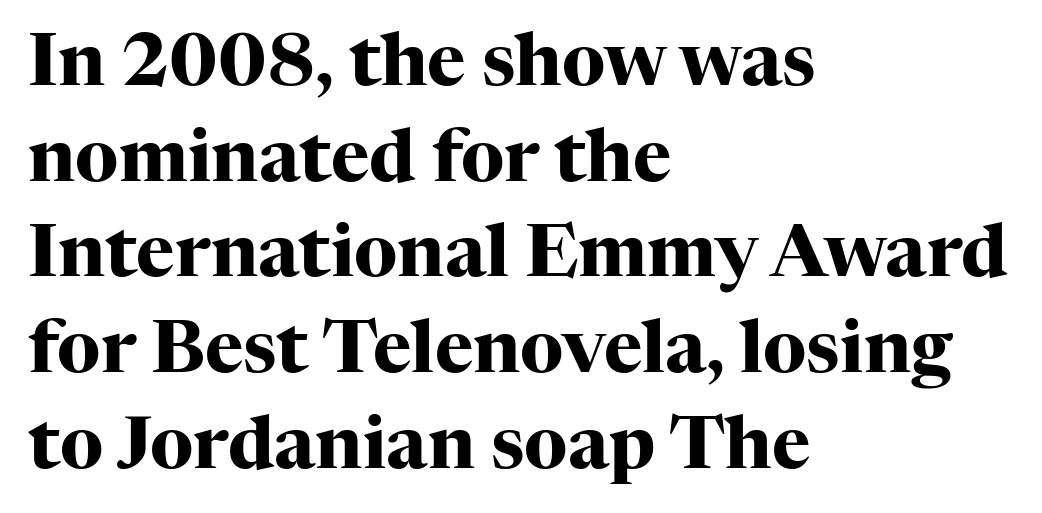
The image shows 73 px heavy serif type, upright; set left-aligned, normal line spacing (1.31x), normal letter spacing, not underlined; high stroke contrast and a medium x-height.
